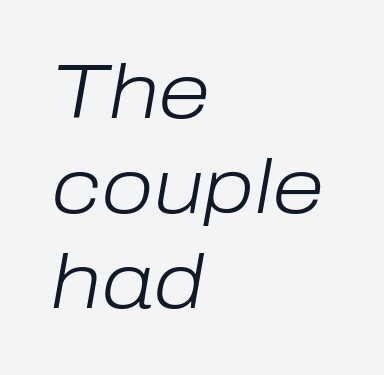
The image shows 76 px light type, italic (leaning right); set left-aligned, normal line spacing (1.25x), normal letter spacing, not underlined; low stroke contrast and a medium x-height.
